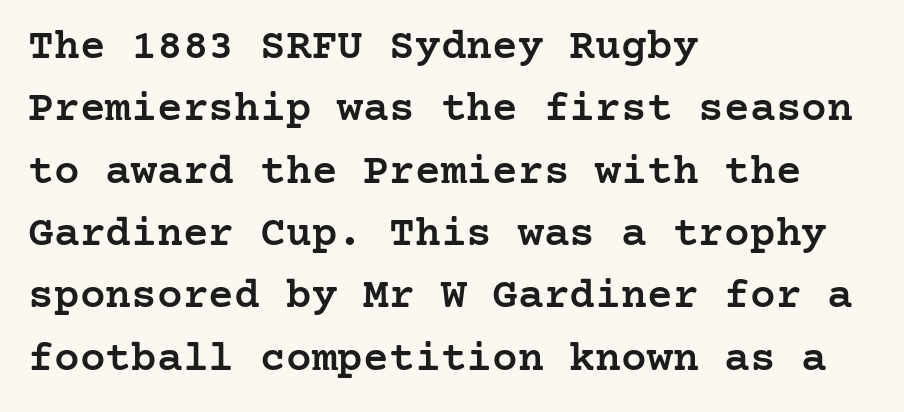
Q: Is the text bold? A: Semi-bold.
Q: Is the text italic (slanted)? A: No, it is upright.
Q: Is the typeface a serif or a sans-serif typeface? A: Serif.
Q: Is the text underlined? A: No.
Q: How is the paragraph aligned? A: Left-aligned.
Q: Is the spacing between letters normal or unusually wide? A: Normal.
Q: Is the spacing between lines tight, normal or loose? A: Normal.
Q: Width (condensed, normal, or wide)? A: Normal.
Q: Stroke contrast? A: Low.
Q: x-height? A: Medium.
